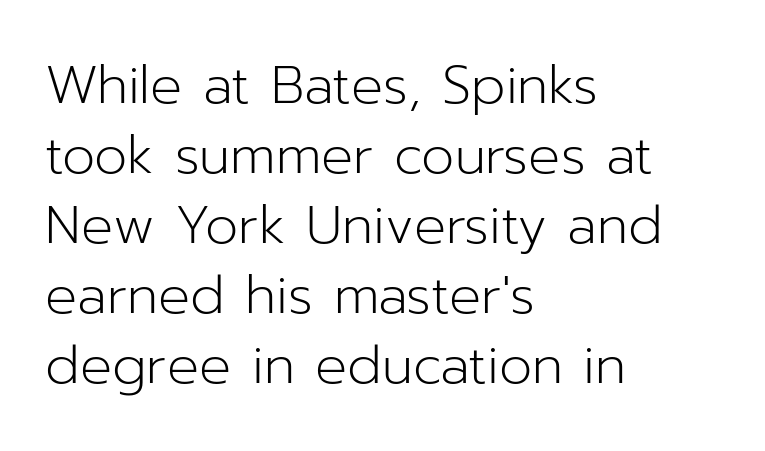
Q: Is the text bold? A: No.
Q: Is the text italic (slanted)? A: No, it is upright.
Q: Is the typeface a serif or a sans-serif typeface? A: Sans-serif.
Q: Is the text underlined? A: No.
Q: How is the paragraph aligned? A: Left-aligned.
Q: Is the spacing between letters normal or unusually wide? A: Normal.
Q: Is the spacing between lines tight, normal or loose? A: Normal.
Q: Width (condensed, normal, or wide)? A: Normal.
Q: Stroke contrast? A: Low.
Q: x-height? A: Medium.
Q: Monospaced? A: No.
